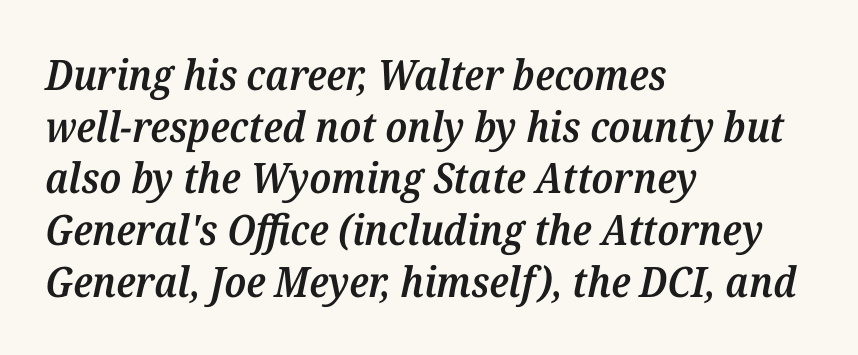
Q: Is the text bold? A: Semi-bold.
Q: Is the text italic (slanted)? A: Yes, it leans right by about 12 degrees.
Q: Is the typeface a serif or a sans-serif typeface? A: Serif.
Q: Is the text underlined? A: No.
Q: How is the paragraph aligned? A: Left-aligned.
Q: Is the spacing between letters normal or unusually wide? A: Normal.
Q: Width (condensed, normal, or wide)? A: Normal.
Q: Stroke contrast? A: Medium.
Q: x-height? A: Medium.
Q: Monospaced? A: No.
